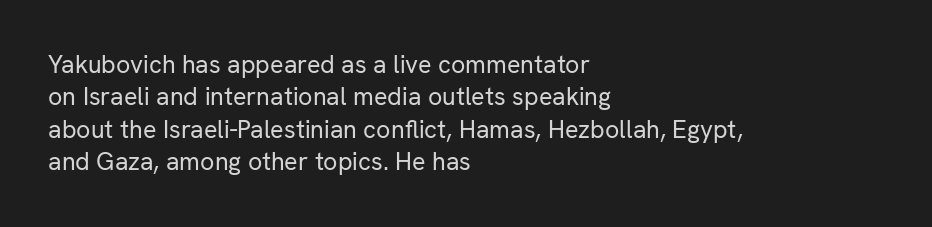
The words here are not underlined. Whoever set this chose a conventional vertical rhythm. Honestly, the letter spacing is just normal — you wouldn't notice it. Tall strokes in this sample are plumb rather than angled. Compared with a centered layout, this one pins lines to the left instead. The weight tops out at a normal text grade.
